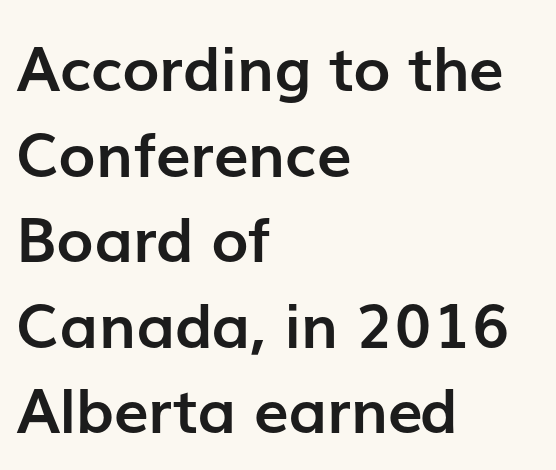
Q: Is the text bold? A: Yes.
Q: Is the text italic (slanted)? A: No, it is upright.
Q: Is the typeface a serif or a sans-serif typeface? A: Sans-serif.
Q: Is the text underlined? A: No.
Q: How is the paragraph aligned? A: Left-aligned.
Q: Is the spacing between letters normal or unusually wide? A: Normal.
Q: Is the spacing between lines tight, normal or loose? A: Normal.
Q: Width (condensed, normal, or wide)? A: Normal.
Q: Stroke contrast? A: Low.
Q: x-height? A: Medium.
Q: Monospaced? A: No.
